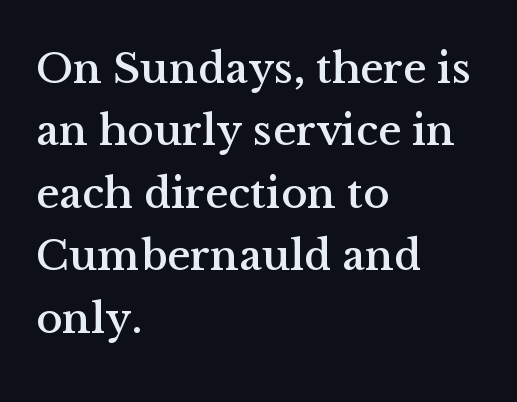
{"serif": "yes", "italic": "no", "width": "normal", "stroke_contrast": "medium", "x_height": "medium", "monospaced": "no", "underline": "no", "align": "left", "line_spacing": "normal", "line_spacing_ratio": 1.42, "letter_spacing": "normal", "letter_spacing_em": 0.0, "glyph_px": 44}
